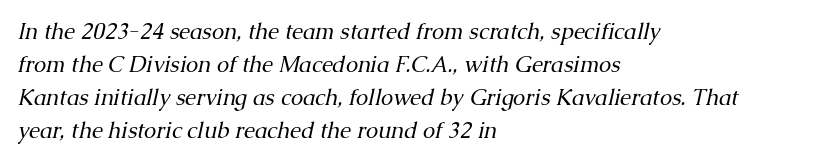
{"italic": "yes", "lean": "right", "slant_degrees": 13, "bold": "no", "underline": "no", "align": "left", "line_spacing": "normal", "line_spacing_ratio": 1.5, "letter_spacing": "normal", "letter_spacing_em": 0.0, "glyph_px": 22}
